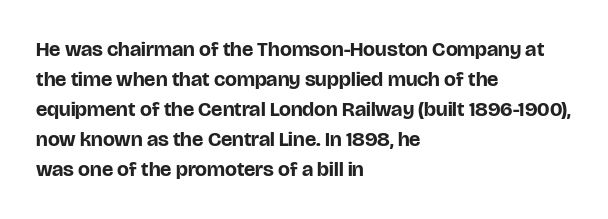
{"italic": "no", "bold": "yes", "underline": "no", "align": "left", "line_spacing": "normal", "line_spacing_ratio": 1.43, "letter_spacing": "normal", "letter_spacing_em": 0.0, "glyph_px": 21}
